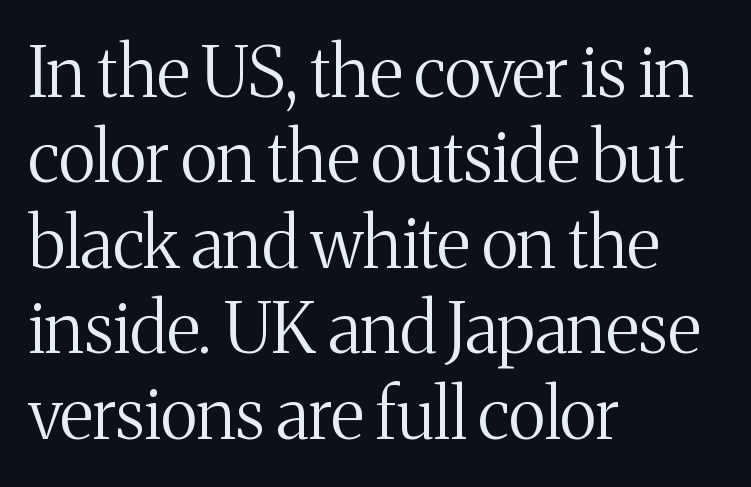
{"serif": "yes", "italic": "no", "bold": "no", "weight": "regular", "width": "normal", "stroke_contrast": "medium", "x_height": "medium", "monospaced": "no", "underline": "no", "align": "left", "line_spacing_ratio": 1.22, "letter_spacing": "normal", "letter_spacing_em": 0.0, "glyph_px": 70}
